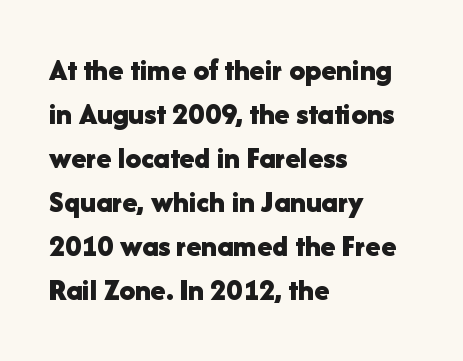
The image shows 31 px bold sans-serif type, upright; set left-aligned, normal line spacing (1.42x), normal letter spacing, not underlined; low stroke contrast and a medium x-height.
